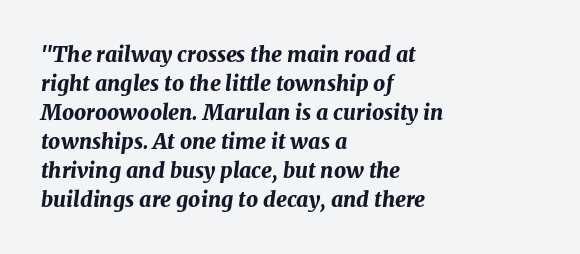
The image shows 21 px bold type, italic (leaning right); set left-aligned, normal line spacing (1.38x), normal letter spacing, not underlined.
